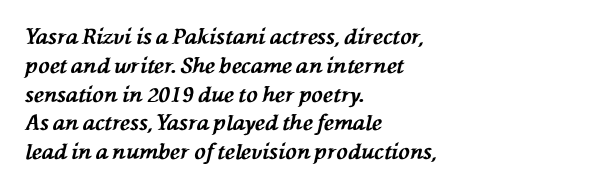
The image shows 21 px bold type, italic (leaning left); set left-aligned, normal line spacing (1.37x), normal letter spacing, not underlined.
